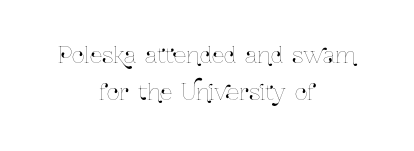
Q: Is the text italic (slanted)? A: No, it is upright.
Q: Is the text underlined? A: No.
Q: How is the paragraph aligned? A: Centered.
Q: Is the spacing between letters normal or unusually wide? A: Normal.
Q: Is the spacing between lines tight, normal or loose? A: Normal.
